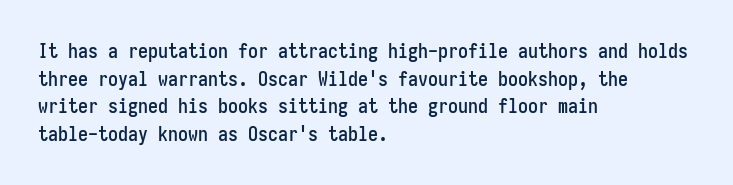
The block of text has a typical density, with ordinary space between rows. The letters stand straight up with perfectly vertical stems. Line starts are locked; line ends wander. Between one letter and the next there's only the usual sliver of space. Type without underlining.
